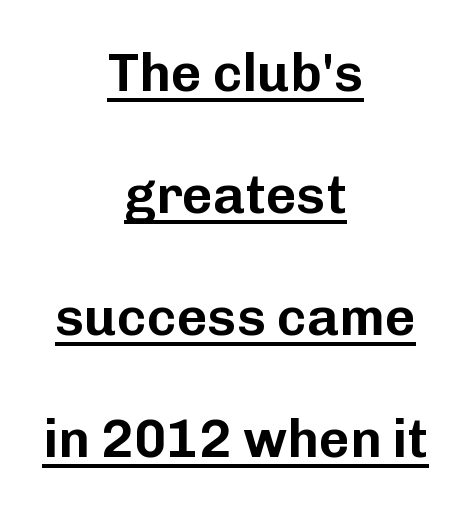
{"serif": "no", "italic": "no", "width": "normal", "stroke_contrast": "low", "x_height": "medium", "monospaced": "no", "underline": "yes", "align": "center", "line_spacing": "loose", "line_spacing_ratio": 2.3, "letter_spacing": "normal", "letter_spacing_em": 0.0, "glyph_px": 53}
